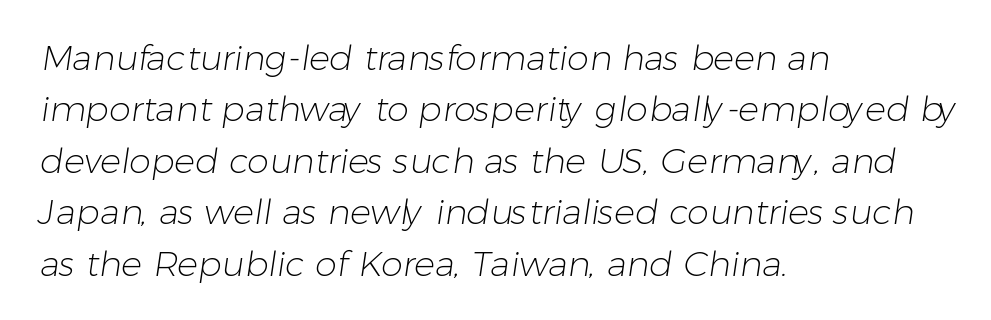
The foot of each line stays bare and open. Standard letterfit; no display-style spreading of the glyphs. The lines in this sample share a left origin and differ only in where they stop. No letter is thick-stroked: the sample isn't bold. Unlike a traditional serif, this face leaves its strokes unadorned. Baseline-to-baseline distance is the conventional proportion of letter height.
